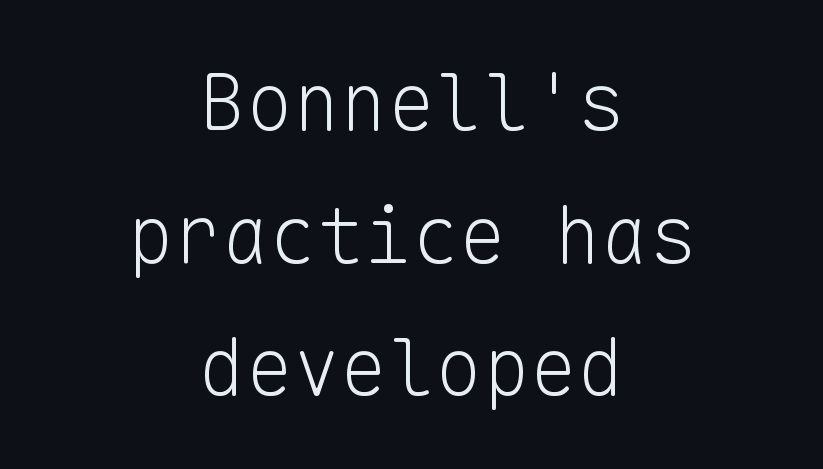
{"serif": "no", "italic": "no", "bold": "no", "weight": "light", "width": "normal", "stroke_contrast": "low", "x_height": "medium", "monospaced": "yes", "underline": "no", "align": "center", "line_spacing": "normal", "line_spacing_ratio": 1.68, "letter_spacing": "normal", "letter_spacing_em": 0.0, "glyph_px": 79}
